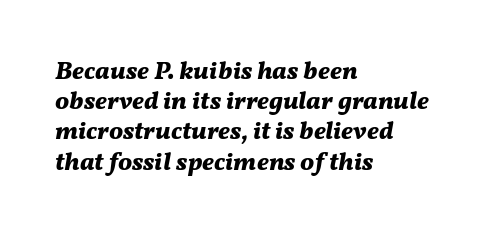
The baseline area is clear. The passage shown is emphatically bold. Characters are canted at an angle relative to the baseline's perpendicular. In terms of letterspacing, this is plain default setting. A student would call this left alignment; a typographer would say flush left, rag right.
